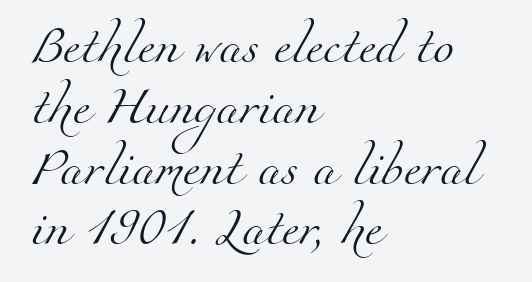
Q: Is the text bold? A: No.
Q: Is the typeface a serif or a sans-serif typeface? A: Serif.
Q: Is the text underlined? A: No.
Q: How is the paragraph aligned? A: Left-aligned.
Q: Is the spacing between letters normal or unusually wide? A: Normal.
Q: Is the spacing between lines tight, normal or loose? A: Normal.
Q: Width (condensed, normal, or wide)? A: Normal.
Q: Stroke contrast? A: Medium.
Q: x-height? A: Small.
Q: Monospaced? A: No.
